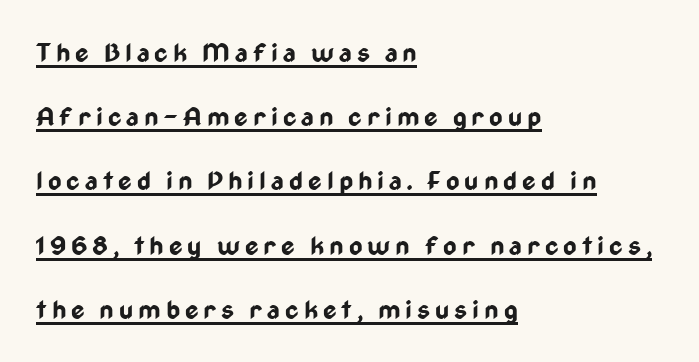
Plenty of ink on the page — the face is bold. The vertical gap from one line to the next is large. Horizontally, the lines are justified to the leading edge only. Quick note: underline on. Italic? Not at all — the glyphs are vertical.
